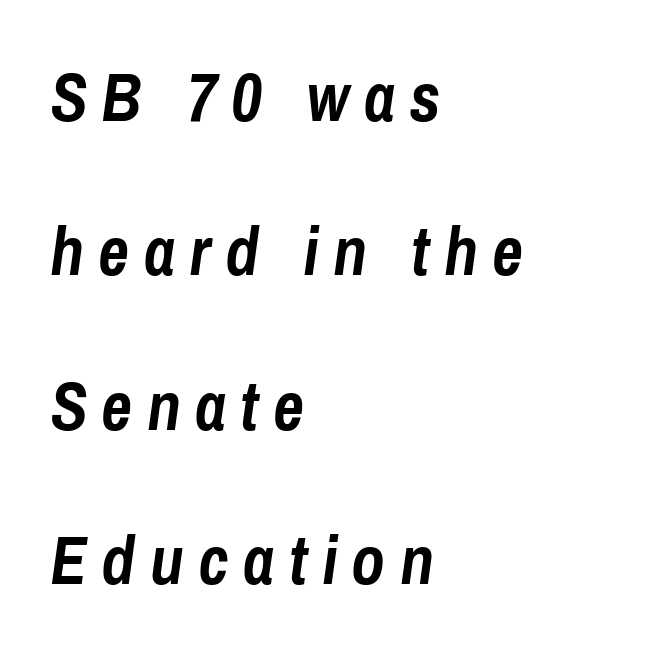
Q: Is the text bold? A: Yes.
Q: Is the text italic (slanted)? A: Yes, it leans right by about 8 degrees.
Q: Is the text underlined? A: No.
Q: How is the paragraph aligned? A: Left-aligned.
Q: Is the spacing between letters normal or unusually wide? A: Unusually wide.
Q: Is the spacing between lines tight, normal or loose? A: Loose.
Q: Width (condensed, normal, or wide)? A: Condensed.
Q: Stroke contrast? A: Low.
Q: x-height? A: Medium.
Q: Monospaced? A: No.
